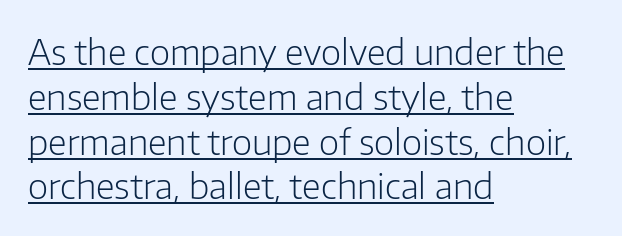
{"serif": "no", "italic": "no", "bold": "no", "weight": "light", "width": "normal", "stroke_contrast": "low", "x_height": "medium", "monospaced": "no", "underline": "yes", "align": "left", "line_spacing": "normal", "line_spacing_ratio": 1.28, "letter_spacing": "normal", "letter_spacing_em": 0.0, "glyph_px": 35}
